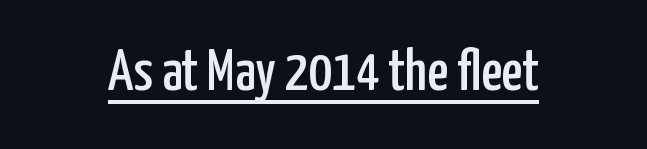
The image shows 58 px condensed sans-serif type, upright; set normal letter spacing, underlined; low stroke contrast and a medium x-height.
